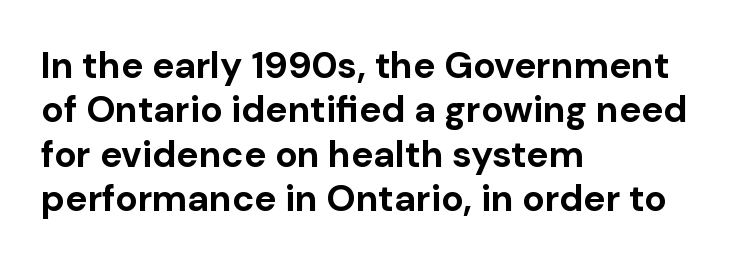
Do the characters align in a grid? No, the font is proportional. Casual observation: everything's shoved over to the left. Tracking here is standard; glyphs follow each other at the usual distance. What weight is shown? A full bold with thick strokes. Words float on clear page, feet unadorned. Italic? Not at all — the glyphs are vertical.
